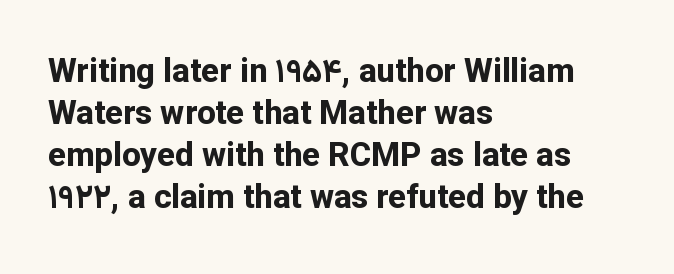
The image shows 33 px bold sans-serif type, upright; set left-aligned, normal line spacing (1.27x), normal letter spacing, not underlined; low stroke contrast and a medium x-height.
